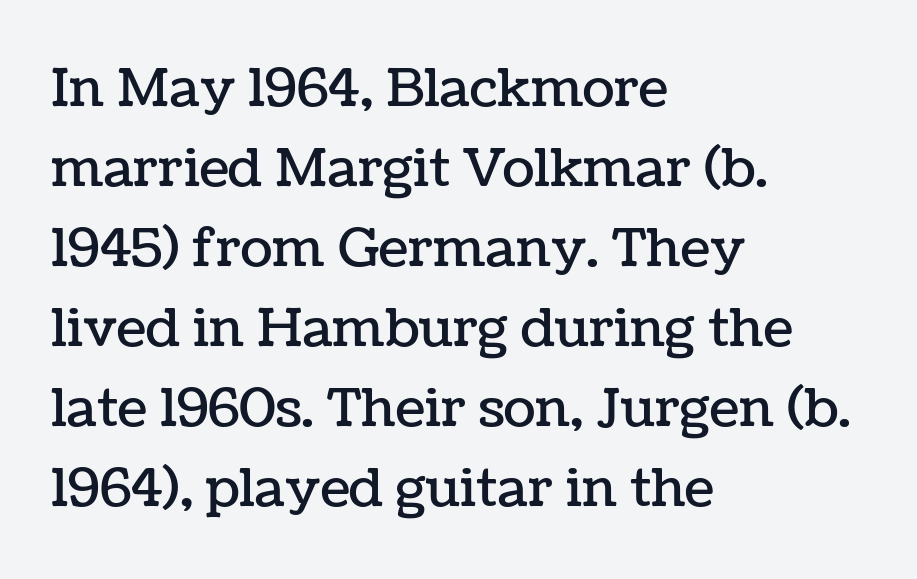
The letters stand straight up with perfectly vertical stems. Varying glyph widths throughout — classic text-font behaviour. Notice how the passage keeps a crisp vertical edge on the left only. Characters follow at the spacing the type designer built in. Check under the words: just untouched page.
